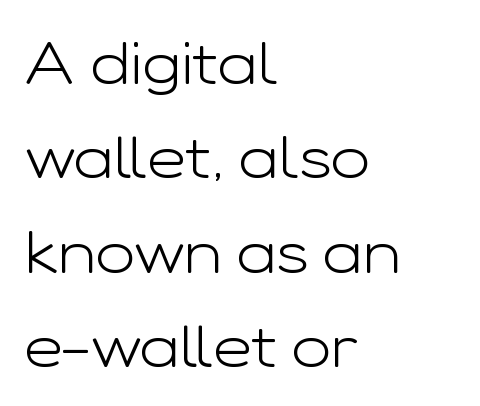
The image shows 59 px light, wide sans-serif type, upright; set left-aligned, normal line spacing (1.6x), normal letter spacing, not underlined; low stroke contrast and a medium x-height.
